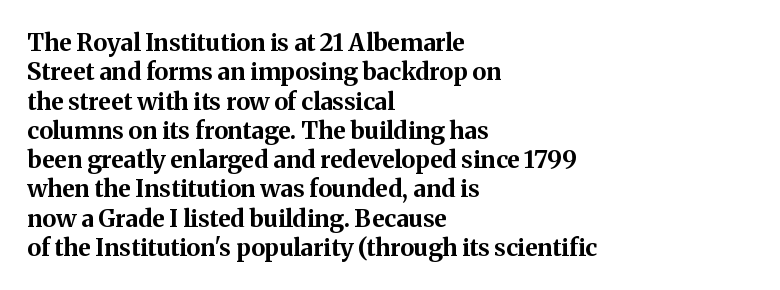
Q: Is the text bold? A: Yes.
Q: Is the text italic (slanted)? A: No, it is upright.
Q: Is the text underlined? A: No.
Q: How is the paragraph aligned? A: Left-aligned.
Q: Is the spacing between letters normal or unusually wide? A: Normal.
